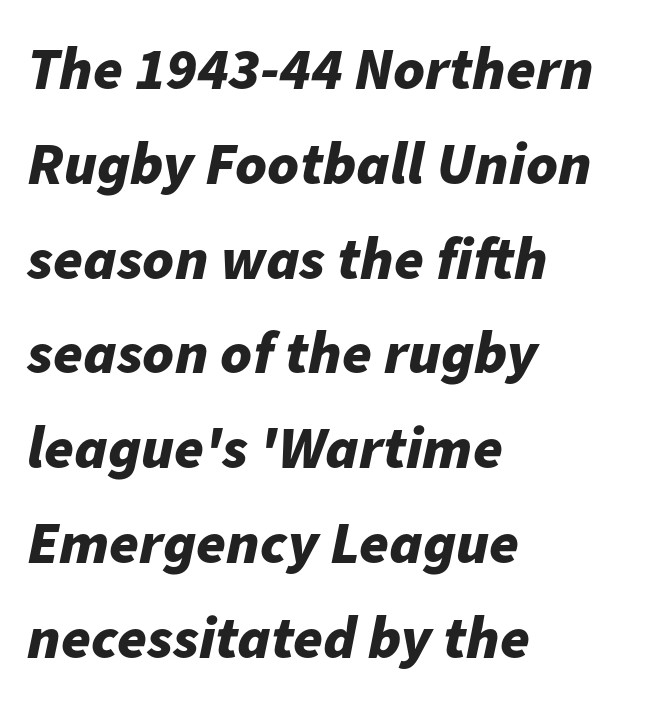
Q: Is the text bold? A: Yes.
Q: Is the text italic (slanted)? A: Yes, it leans right by about 11 degrees.
Q: Is the text underlined? A: No.
Q: How is the paragraph aligned? A: Left-aligned.
Q: Is the spacing between letters normal or unusually wide? A: Normal.
Q: Is the spacing between lines tight, normal or loose? A: Normal.
Q: Width (condensed, normal, or wide)? A: Normal.
Q: Stroke contrast? A: Low.
Q: x-height? A: Medium.
Q: Monospaced? A: No.
